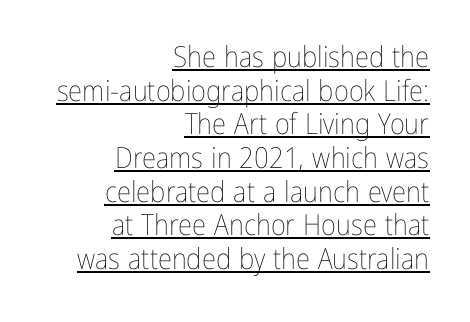
{"italic": "no", "bold": "no", "weight": "thin", "width": "condensed", "stroke_contrast": "low", "x_height": "medium", "monospaced": "no", "underline": "yes", "align": "right", "line_spacing_ratio": 1.16, "letter_spacing": "normal", "letter_spacing_em": 0.0, "glyph_px": 29}
